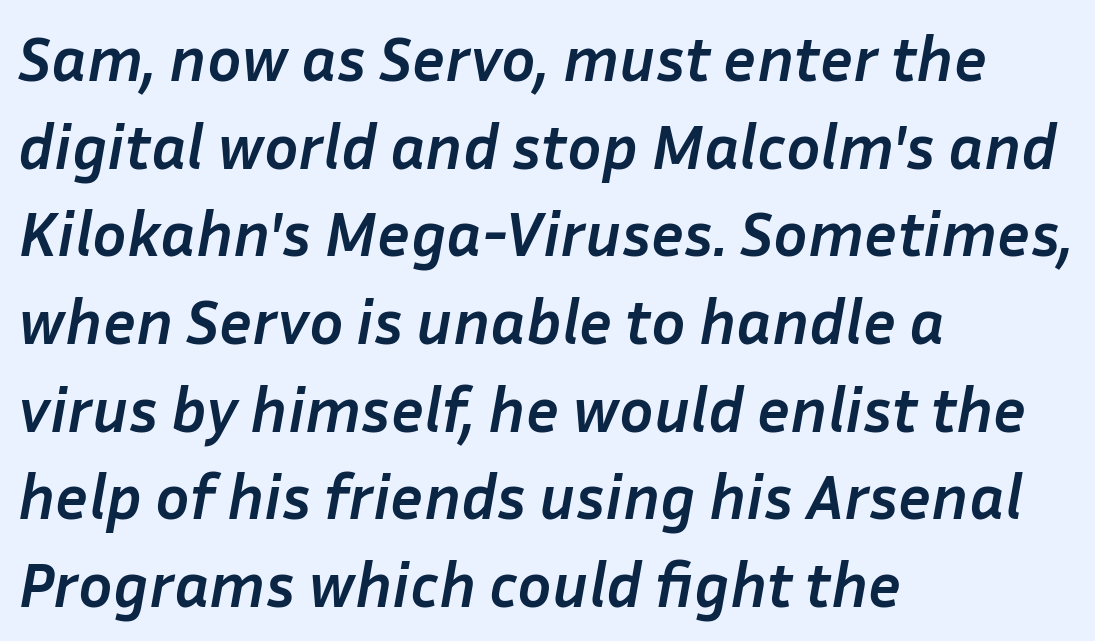
Q: Is the text bold? A: Yes.
Q: Is the text italic (slanted)? A: Yes, it leans right by about 10 degrees.
Q: Is the text underlined? A: No.
Q: How is the paragraph aligned? A: Left-aligned.
Q: Is the spacing between letters normal or unusually wide? A: Normal.
Q: Is the spacing between lines tight, normal or loose? A: Normal.
Q: Width (condensed, normal, or wide)? A: Normal.
Q: Stroke contrast? A: Low.
Q: x-height? A: Medium.
Q: Monospaced? A: No.
